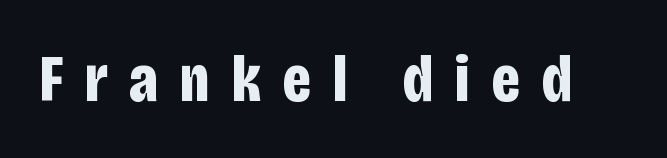
Do the characters align in a grid? No, the font is proportional. Does the weight exceed regular? Yes, all the way to bold. No italicization has been applied; the sample stays upright. The letters carry no serifs — their stems end cleanly without finishing strokes. Descenders are the only things crossing below the line.
